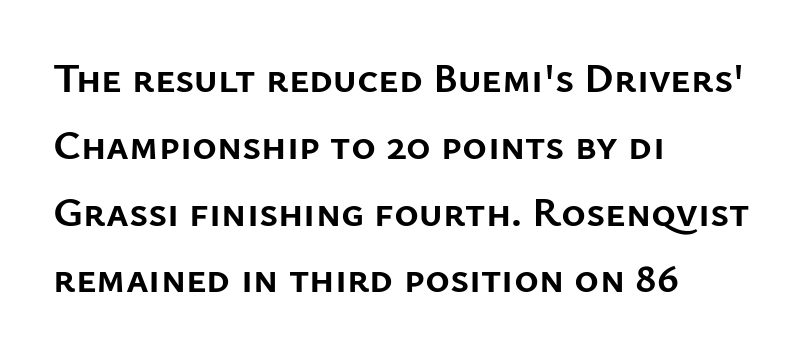
No word sits above an underline. Each letter's strokes conclude bluntly, with no projecting serifs. Tall strokes in this sample are plumb rather than angled. The ragged edge is on the right, which tells us the setting is flush left. No extra tracking has been applied to these lines. Strokes here are thick enough to call this a true bold.
